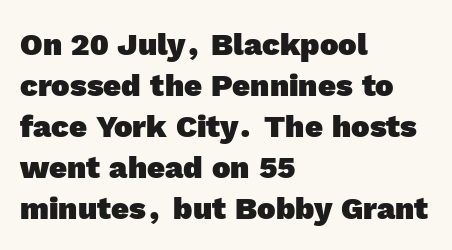
In terms of weight, the rendering is a true, heavy bold. The leading is moderate, giving the passage an even texture. Standard letterfit; no display-style spreading of the glyphs. Only glyphs here, with clear space below each row.
